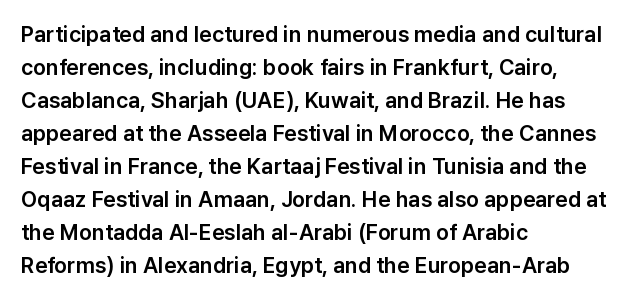
The image shows 22 px text type, upright; set left-aligned, normal line spacing (1.5x), normal letter spacing, not underlined.
